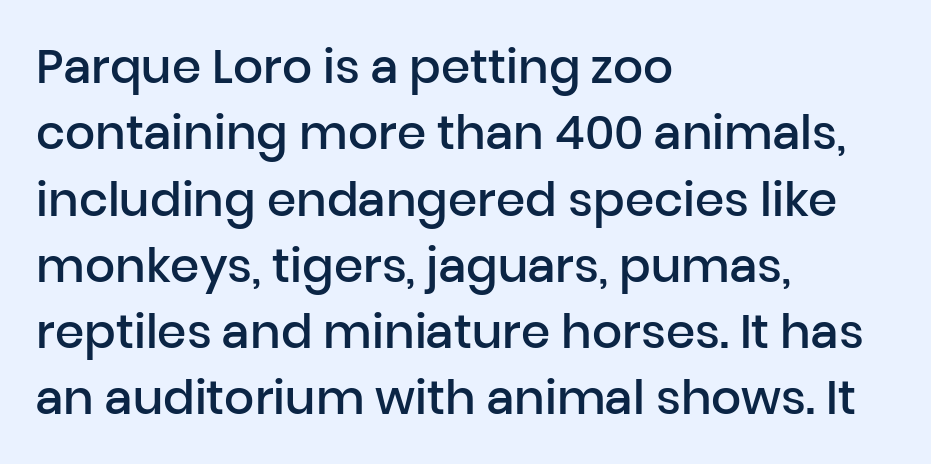
Q: Is the text bold? A: Semi-bold.
Q: Is the text italic (slanted)? A: No, it is upright.
Q: Is the typeface a serif or a sans-serif typeface? A: Sans-serif.
Q: Is the text underlined? A: No.
Q: How is the paragraph aligned? A: Left-aligned.
Q: Is the spacing between letters normal or unusually wide? A: Normal.
Q: Is the spacing between lines tight, normal or loose? A: Normal.
Q: Width (condensed, normal, or wide)? A: Normal.
Q: Stroke contrast? A: Low.
Q: x-height? A: Medium.
Q: Monospaced? A: No.
